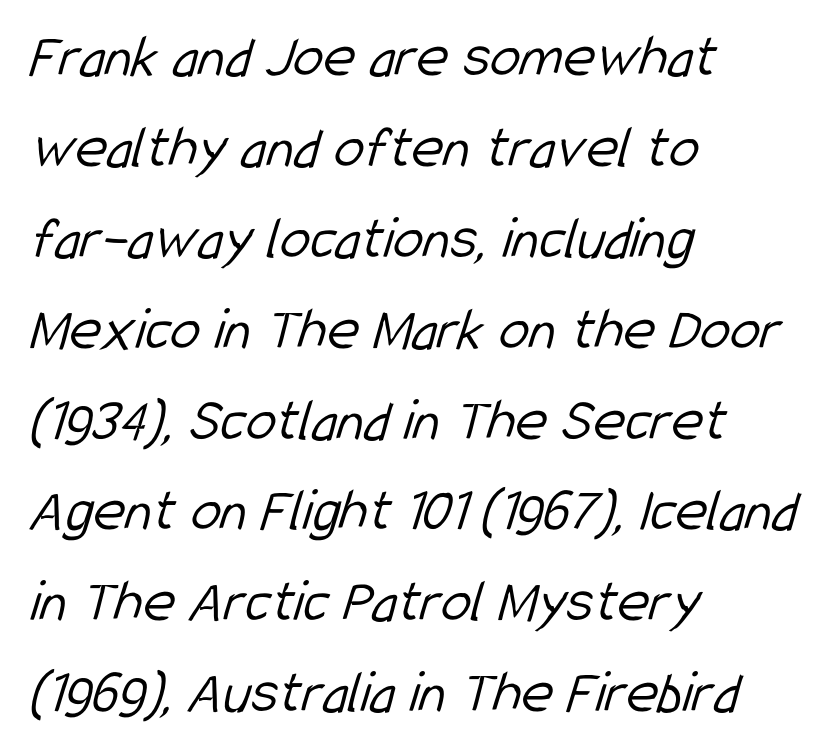
Q: Is the text bold? A: No.
Q: Is the typeface a serif or a sans-serif typeface? A: Sans-serif.
Q: Is the text underlined? A: No.
Q: How is the paragraph aligned? A: Left-aligned.
Q: Is the spacing between letters normal or unusually wide? A: Normal.
Q: Is the spacing between lines tight, normal or loose? A: Normal.
Q: Width (condensed, normal, or wide)? A: Condensed.
Q: Stroke contrast? A: Low.
Q: x-height? A: Medium.
Q: Monospaced? A: No.
